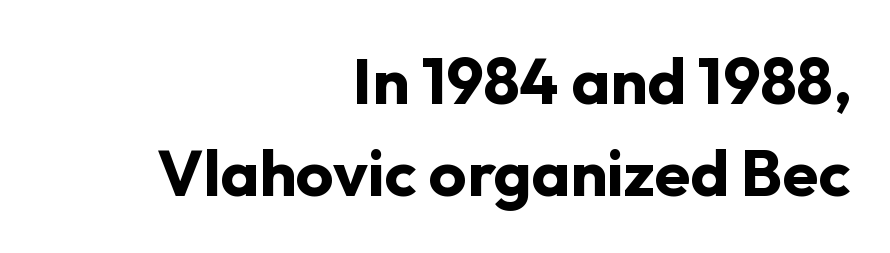
Q: Is the text bold? A: Yes.
Q: Is the text italic (slanted)? A: No, it is upright.
Q: Is the typeface a serif or a sans-serif typeface? A: Sans-serif.
Q: Is the text underlined? A: No.
Q: How is the paragraph aligned? A: Right-aligned.
Q: Is the spacing between letters normal or unusually wide? A: Normal.
Q: Is the spacing between lines tight, normal or loose? A: Normal.
Q: Width (condensed, normal, or wide)? A: Normal.
Q: Stroke contrast? A: Low.
Q: x-height? A: Medium.
Q: Monospaced? A: No.
